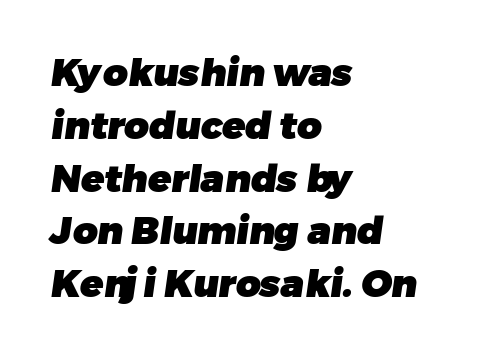
The image shows 38 px heavy sans-serif type; set left-aligned, normal line spacing (1.39x), normal letter spacing, not underlined; low stroke contrast and a medium x-height.
